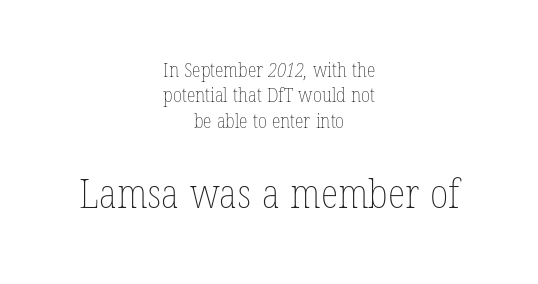
Q: Is the text bold? A: No.
Q: Is the text underlined? A: No.
Q: How is the paragraph aligned? A: Centered.
Q: Is the spacing between letters normal or unusually wide? A: Normal.
Q: Is the spacing between lines tight, normal or loose? A: Normal.
Q: Which block of text is set in a larger size, the first (top) or the second (bottom)? A: The second (bottom) one.
Q: Width (condensed, normal, or wide)? A: Condensed.
Q: Stroke contrast? A: Low.
Q: x-height? A: Medium.
Q: Monospaced? A: No.
